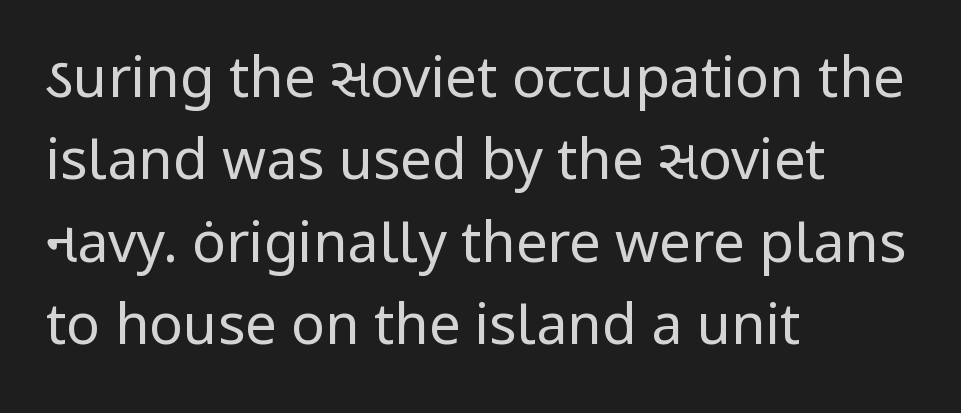
Q: Is the text bold? A: No.
Q: Is the text italic (slanted)? A: No, it is upright.
Q: Is the typeface a serif or a sans-serif typeface? A: Sans-serif.
Q: Is the text underlined? A: No.
Q: How is the paragraph aligned? A: Left-aligned.
Q: Is the spacing between letters normal or unusually wide? A: Normal.
Q: Is the spacing between lines tight, normal or loose? A: Normal.
Q: Width (condensed, normal, or wide)? A: Normal.
Q: Stroke contrast? A: Low.
Q: x-height? A: Medium.
Q: Monospaced? A: No.
